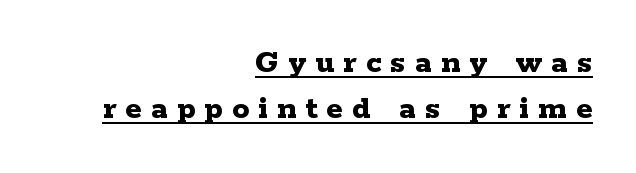
Q: Is the text bold? A: Yes.
Q: Is the text italic (slanted)? A: No, it is upright.
Q: Is the typeface a serif or a sans-serif typeface? A: Serif.
Q: Is the text underlined? A: Yes.
Q: How is the paragraph aligned? A: Right-aligned.
Q: Is the spacing between letters normal or unusually wide? A: Unusually wide.
Q: Is the spacing between lines tight, normal or loose? A: Normal.
Q: Width (condensed, normal, or wide)? A: Wide.
Q: Stroke contrast? A: Low.
Q: x-height? A: Medium.
Q: Monospaced? A: No.
